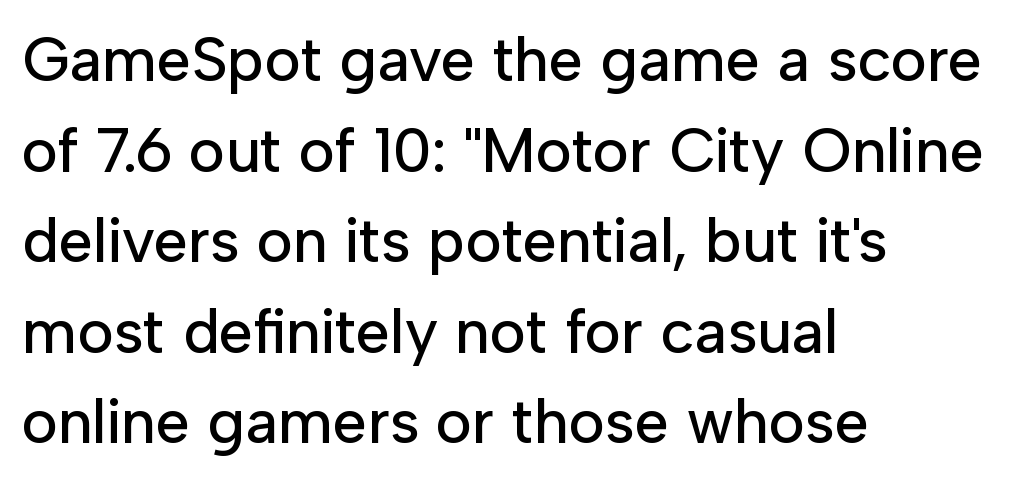
Where is the straight margin? On the left. Font category for this specimen: sans-serif. Baseline-to-baseline distance is the conventional proportion of letter height. The letters advance in unequal steps, a hallmark of proportional type.
